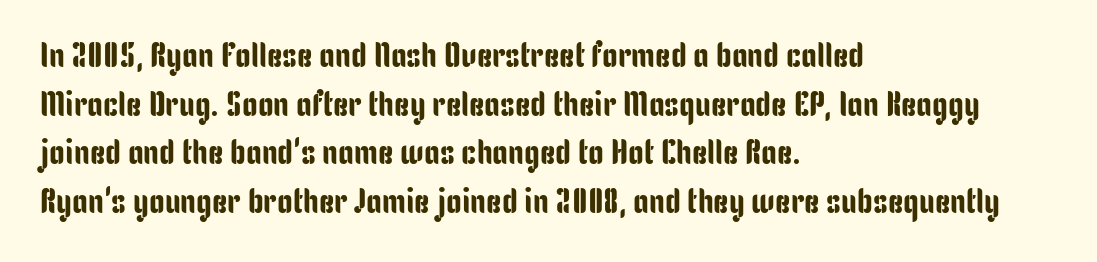
This sample uses an upright cut, with every glyph sitting square on the baseline. Short note: letters normally spaced. Descenders are the only things crossing below the line. A typesetter would call this proportional, since set widths differ per character. Each line starts at the same left margin while the right side varies.
